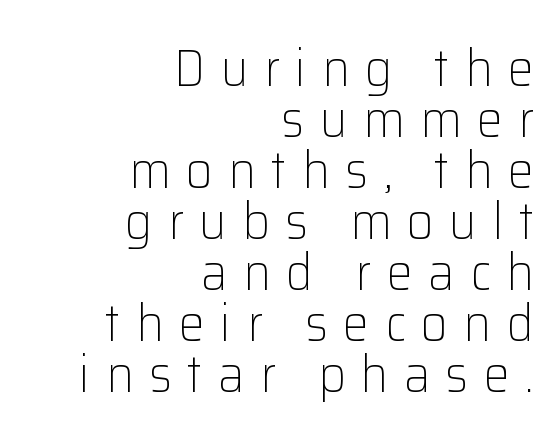
The image shows 52 px light sans-serif type, upright; set right-aligned, tight line spacing (0.98x), unusually wide letter spacing (+0.3 em), not underlined; low stroke contrast and a medium x-height.
